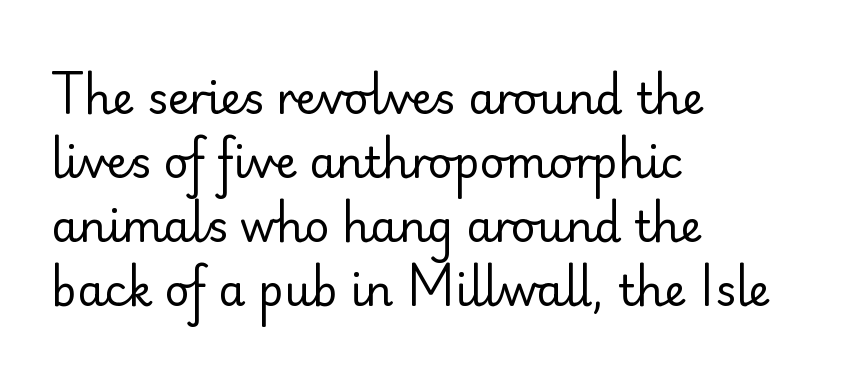
{"serif": "no", "italic": "no", "bold": "no", "weight": "regular", "width": "normal", "stroke_contrast": "low", "x_height": "small", "monospaced": "no", "underline": "no", "align": "left", "line_spacing": "normal", "line_spacing_ratio": 1.49, "letter_spacing": "normal", "letter_spacing_em": 0.0, "glyph_px": 43}
